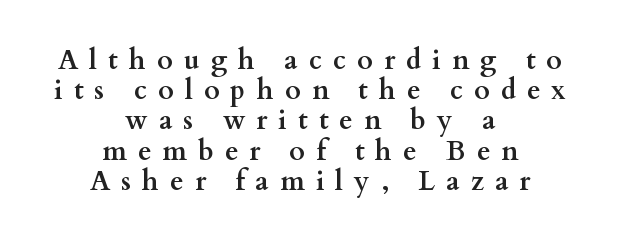
Set as a true bold cut, around the 700 mark. Upright lettering throughout. These lines are centered, leaving both edges ragged. Tightly led — the rows are bunched. The rendering inserts visible extra space after every character. The string is rendered with underlining switched off.
